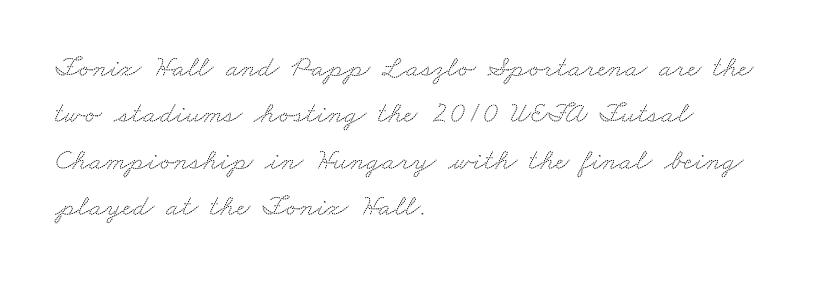
The image shows 30 px wide serif type; set left-aligned, normal line spacing (1.55x), normal letter spacing, not underlined; medium stroke contrast and a small x-height.
